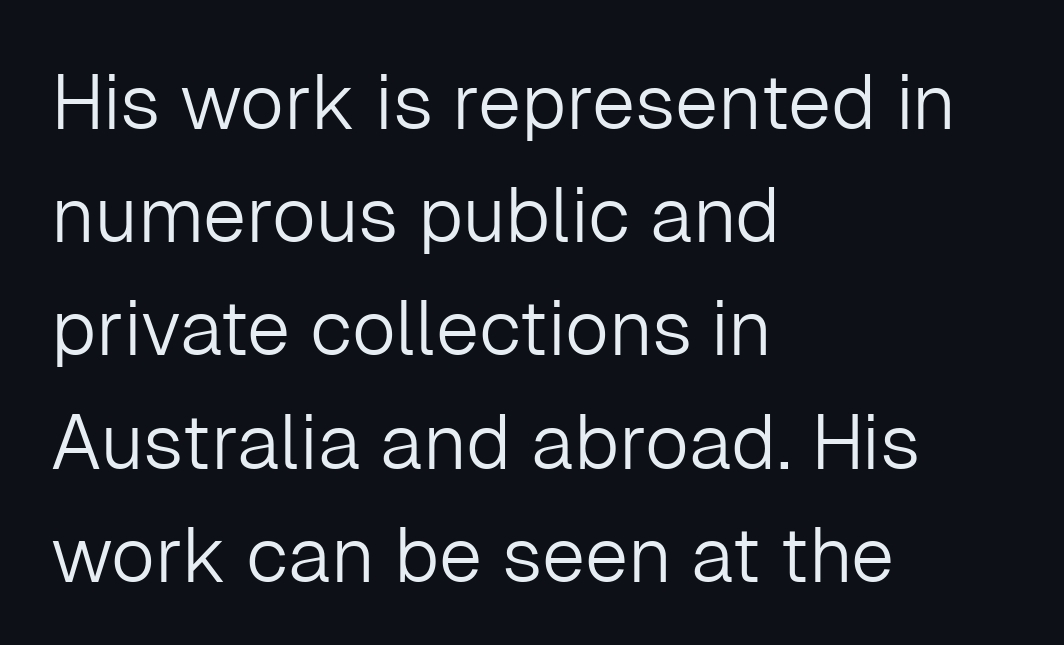
The image shows 77 px light sans-serif type, upright; set left-aligned, normal line spacing (1.47x), normal letter spacing, not underlined; low stroke contrast and a medium x-height.
